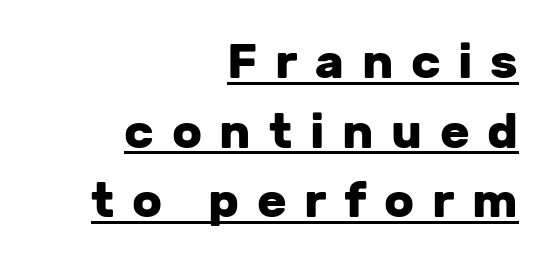
The glyphs are accompanied by a horizontal stroke just below them. Typographically, this falls in the sans-serif category. Students, this is bold: see how much ink each stroke carries. How would I describe the line gaps? Plain and ordinary.
